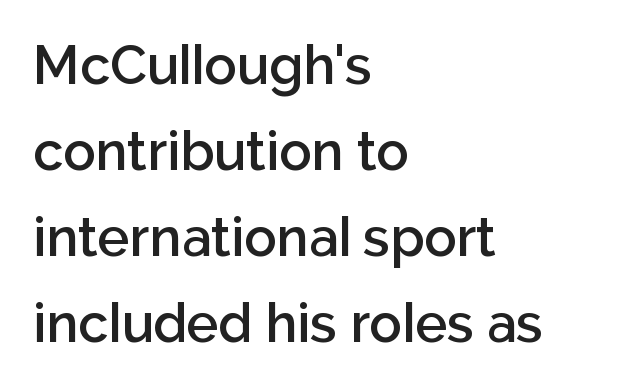
Q: Is the text bold? A: Semi-bold.
Q: Is the text italic (slanted)? A: No, it is upright.
Q: Is the typeface a serif or a sans-serif typeface? A: Sans-serif.
Q: Is the text underlined? A: No.
Q: How is the paragraph aligned? A: Left-aligned.
Q: Is the spacing between letters normal or unusually wide? A: Normal.
Q: Is the spacing between lines tight, normal or loose? A: Normal.
Q: Width (condensed, normal, or wide)? A: Normal.
Q: Stroke contrast? A: Low.
Q: x-height? A: Medium.
Q: Monospaced? A: No.
